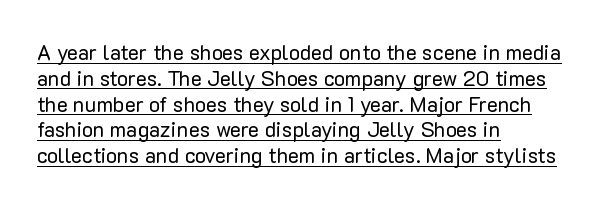
Nope, not italic — everything's standing straight. Compared with a typical body face, this is equally light or lighter still. The line texture is even and compact thanks to regular tracking. The sample's only ornament is a line tracing under the words. A classic flush-left, rag-right setting is used for this passage.
